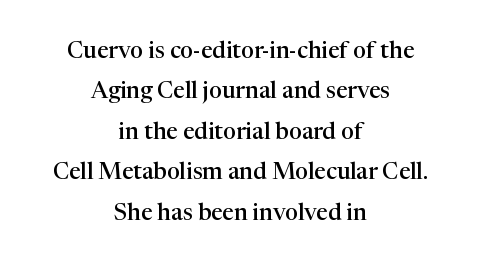
A bare baseline throughout the passage. Notice how the passage keeps no hard edge, just a central spine. Is the letter spacing exaggerated? No — it looks like the ordinary default. Ordinary non-slanted type is in use.
